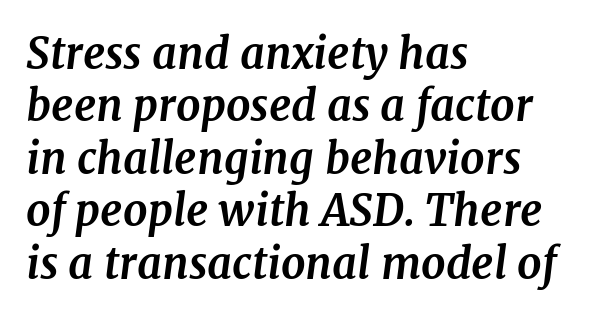
{"serif": "yes", "italic": "yes", "lean": "right", "slant_degrees": 7, "bold": "yes", "weight": "bold", "width": "normal", "stroke_contrast": "medium", "x_height": "medium", "monospaced": "no", "underline": "no", "align": "left", "line_spacing_ratio": 1.22, "letter_spacing": "normal", "letter_spacing_em": 0.0, "glyph_px": 43}
